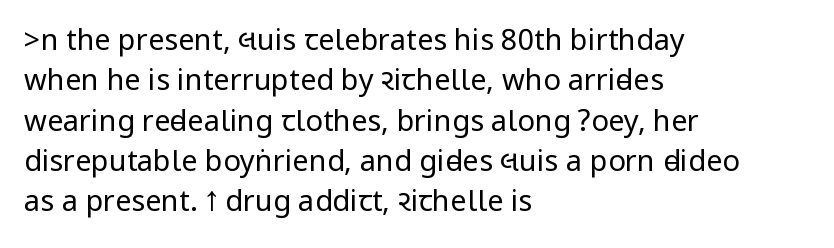
Q: Is the text bold? A: No.
Q: Is the text italic (slanted)? A: No, it is upright.
Q: Is the typeface a serif or a sans-serif typeface? A: Sans-serif.
Q: Is the text underlined? A: No.
Q: How is the paragraph aligned? A: Left-aligned.
Q: Is the spacing between letters normal or unusually wide? A: Normal.
Q: Is the spacing between lines tight, normal or loose? A: Normal.
Q: Width (condensed, normal, or wide)? A: Condensed.
Q: Stroke contrast? A: Low.
